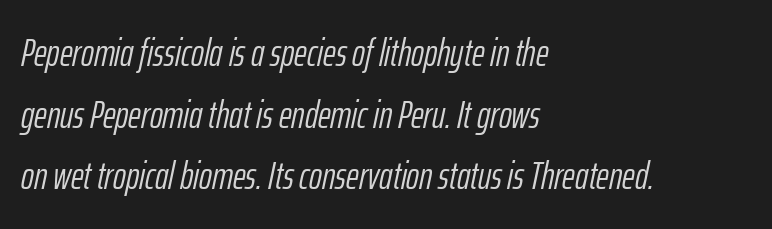
The image shows 39 px light, condensed type, italic (leaning right); set left-aligned, normal line spacing (1.58x), normal letter spacing, not underlined; low stroke contrast and a medium x-height.
